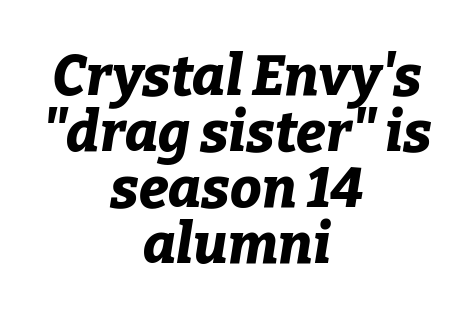
{"italic": "yes", "lean": "right", "slant_degrees": 9, "bold": "yes", "weight": "bold", "width": "normal", "stroke_contrast": "low", "x_height": "medium", "monospaced": "no", "underline": "no", "align": "center", "line_spacing": "tight", "line_spacing_ratio": 1.0, "letter_spacing": "normal", "letter_spacing_em": 0.0, "glyph_px": 56}
